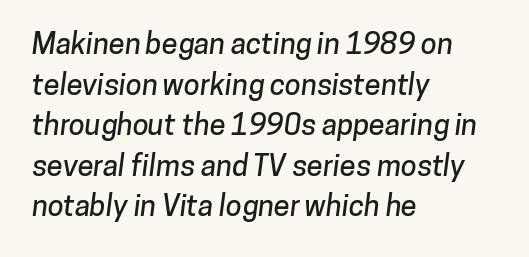
The image shows 29 px sans-serif type; set left-aligned, normal line spacing (1.4x), normal letter spacing, not underlined; low stroke contrast and a medium x-height.
